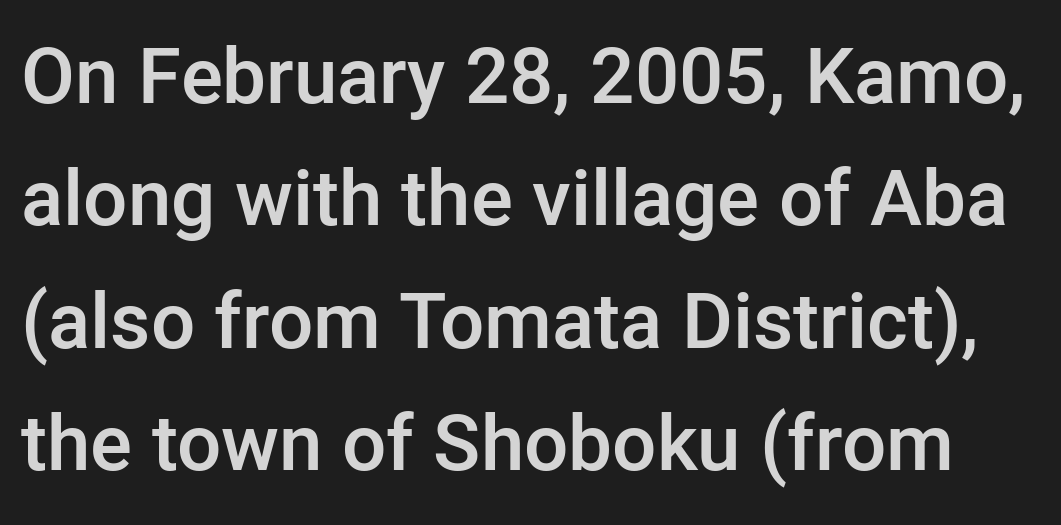
{"serif": "no", "italic": "no", "bold": "semi", "weight": "semibold", "width": "normal", "stroke_contrast": "low", "x_height": "medium", "monospaced": "no", "underline": "no", "line_spacing": "normal", "line_spacing_ratio": 1.57, "letter_spacing": "normal", "letter_spacing_em": 0.0, "glyph_px": 78}
